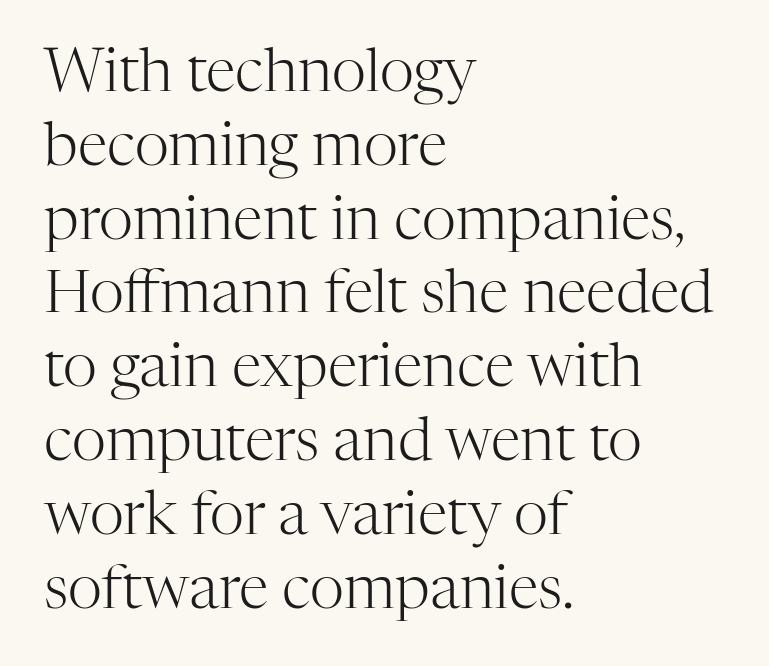
{"serif": "yes", "italic": "no", "bold": "no", "weight": "light", "width": "normal", "stroke_contrast": "high", "x_height": "medium", "monospaced": "no", "underline": "no", "align": "left", "line_spacing_ratio": 1.23, "letter_spacing": "normal", "letter_spacing_em": 0.0, "glyph_px": 60}
